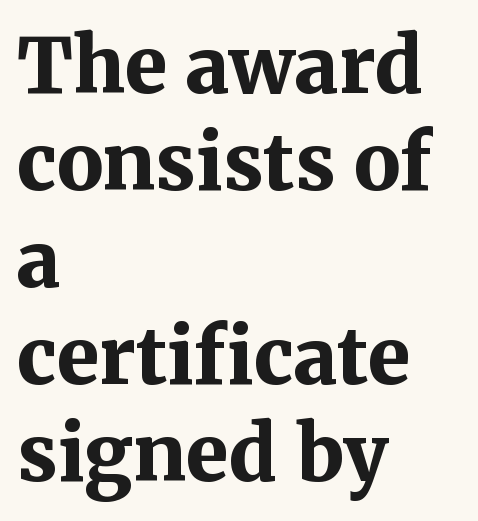
The image shows 77 px bold serif type, upright; set left-aligned, normal line spacing (1.26x), normal letter spacing, not underlined; medium stroke contrast and a medium x-height.
